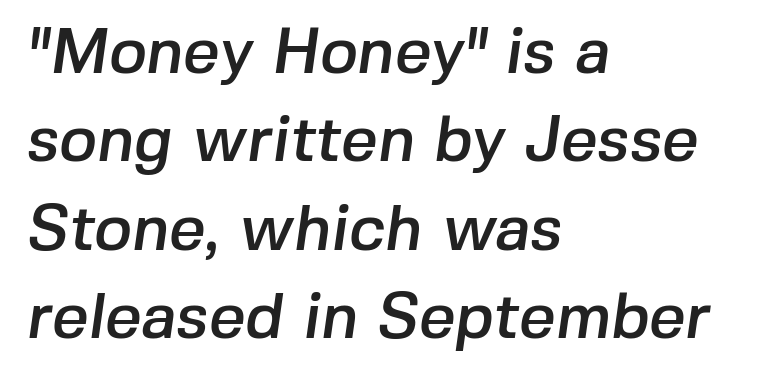
{"serif": "no", "width": "normal", "stroke_contrast": "low", "x_height": "medium", "monospaced": "no", "underline": "no", "align": "left", "line_spacing": "normal", "line_spacing_ratio": 1.38, "letter_spacing": "normal", "letter_spacing_em": 0.0, "glyph_px": 64}
